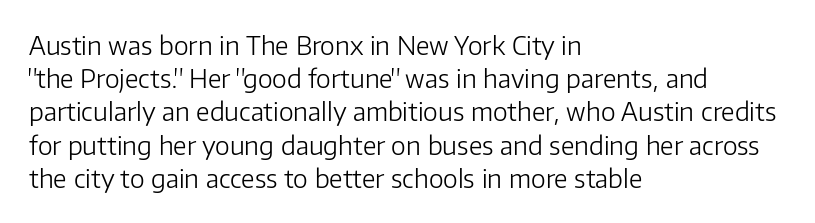
These lines sit exactly where default settings would place them. Decoration check: the copy has no underline. The typeface has the unassuming heft of standard copy or less. Horizontal alignment here is leftward, the default for most running prose.
